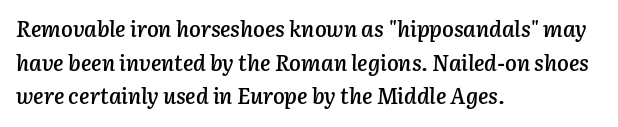
{"italic": "yes", "lean": "right", "slant_degrees": 3, "bold": "semi", "underline": "no", "align": "left", "line_spacing": "normal", "line_spacing_ratio": 1.53, "letter_spacing": "normal", "letter_spacing_em": 0.0, "glyph_px": 22}
